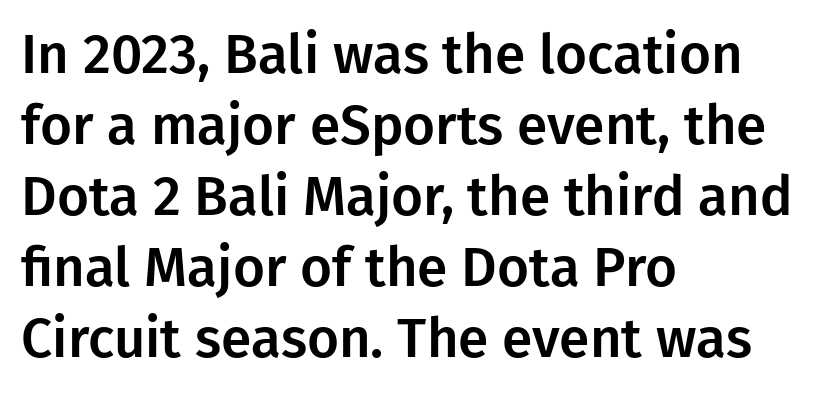
Q: Is the text italic (slanted)? A: No, it is upright.
Q: Is the typeface a serif or a sans-serif typeface? A: Sans-serif.
Q: Is the text underlined? A: No.
Q: How is the paragraph aligned? A: Left-aligned.
Q: Is the spacing between letters normal or unusually wide? A: Normal.
Q: Is the spacing between lines tight, normal or loose? A: Normal.
Q: Width (condensed, normal, or wide)? A: Normal.
Q: Stroke contrast? A: Low.
Q: x-height? A: Medium.
Q: Monospaced? A: No.
